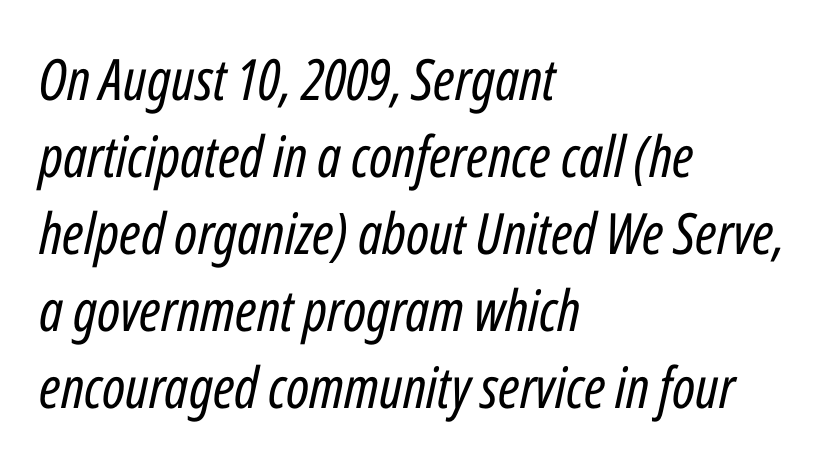
Q: Is the text bold? A: No.
Q: Is the text italic (slanted)? A: Yes, it leans right by about 12 degrees.
Q: Is the text underlined? A: No.
Q: How is the paragraph aligned? A: Left-aligned.
Q: Is the spacing between letters normal or unusually wide? A: Normal.
Q: Is the spacing between lines tight, normal or loose? A: Normal.
Q: Width (condensed, normal, or wide)? A: Condensed.
Q: Stroke contrast? A: Low.
Q: x-height? A: Medium.
Q: Monospaced? A: No.
